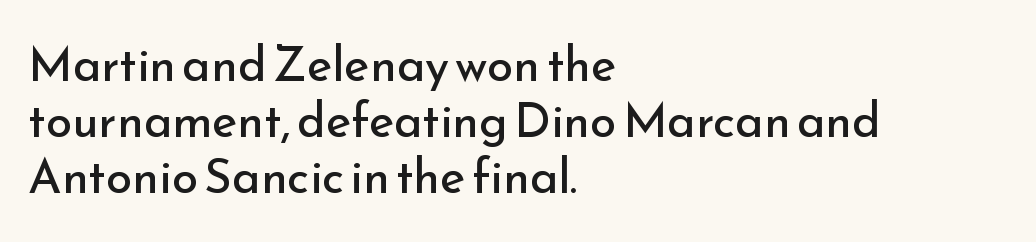
A quiet, ordinary-to-light weight characterises the typeface. Think of a printed novel: that variable character pitch is what you see here. Inter-character spacing is left at the font's built-in metrics. The letters stand upright; this is a roman face. The lines are quadded left. Type without underlining.
